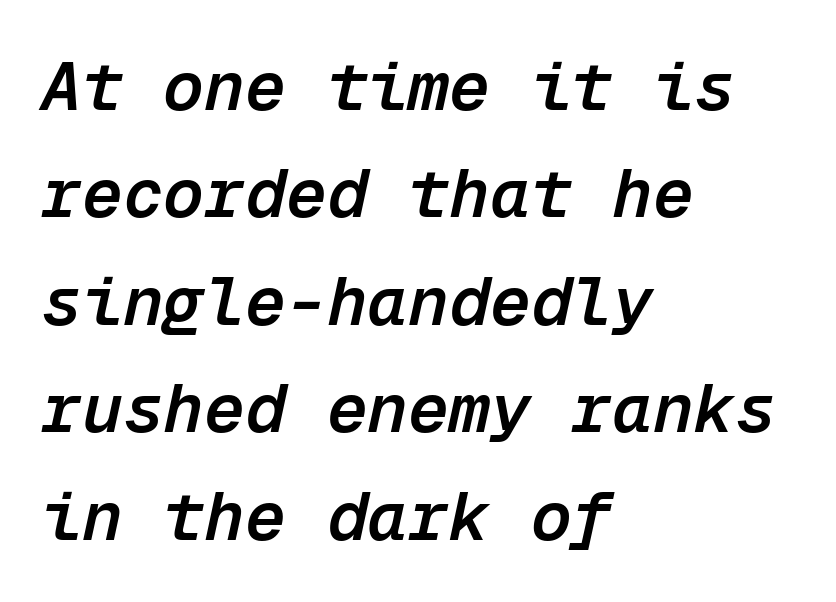
Q: Is the text bold? A: Semi-bold.
Q: Is the text italic (slanted)? A: Yes, it leans right by about 12 degrees.
Q: Is the text underlined? A: No.
Q: How is the paragraph aligned? A: Left-aligned.
Q: Is the spacing between letters normal or unusually wide? A: Normal.
Q: Is the spacing between lines tight, normal or loose? A: Normal.
Q: Width (condensed, normal, or wide)? A: Normal.
Q: Stroke contrast? A: Low.
Q: x-height? A: Medium.
Q: Monospaced? A: Yes.
